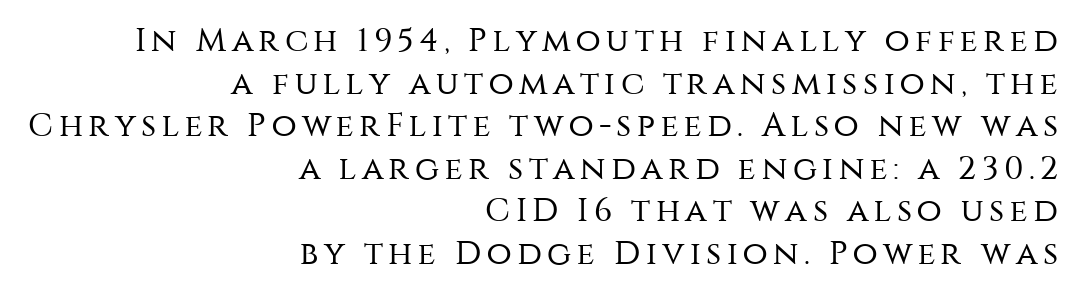
Q: Is the text bold? A: No.
Q: Is the text italic (slanted)? A: No, it is upright.
Q: Is the typeface a serif or a sans-serif typeface? A: Sans-serif.
Q: Is the text underlined? A: No.
Q: How is the paragraph aligned? A: Right-aligned.
Q: Is the spacing between lines tight, normal or loose? A: Normal.
Q: Width (condensed, normal, or wide)? A: Normal.
Q: Stroke contrast? A: Medium.
Q: x-height? A: Large.
Q: Monospaced? A: No.
